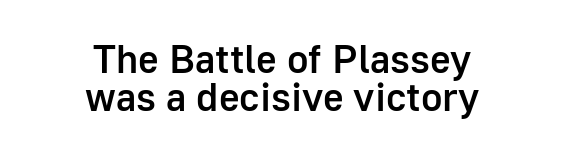
The image shows 40 px semibold sans-serif type, upright; set centered, tight line spacing (0.96x), normal letter spacing, not underlined; low stroke contrast and a medium x-height.
